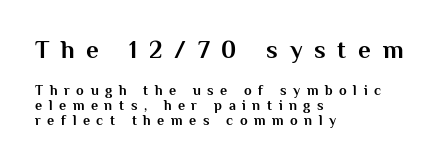
The image shows 25 px bold type, upright; set left-aligned, tight line spacing (1.08x), unusually wide letter spacing (+0.47 em), not underlined; the first (top) block is 1.79x larger.
